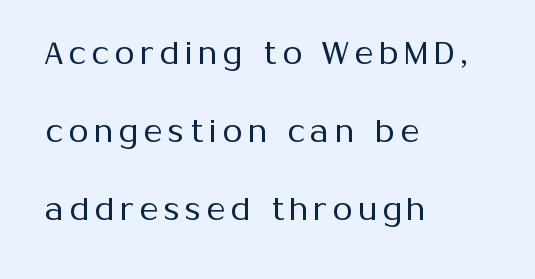
The image shows 32 px regular-weight sans-serif type, upright; set left-aligned, loose line spacing (2.43x), not underlined; medium stroke contrast and a medium x-height.
